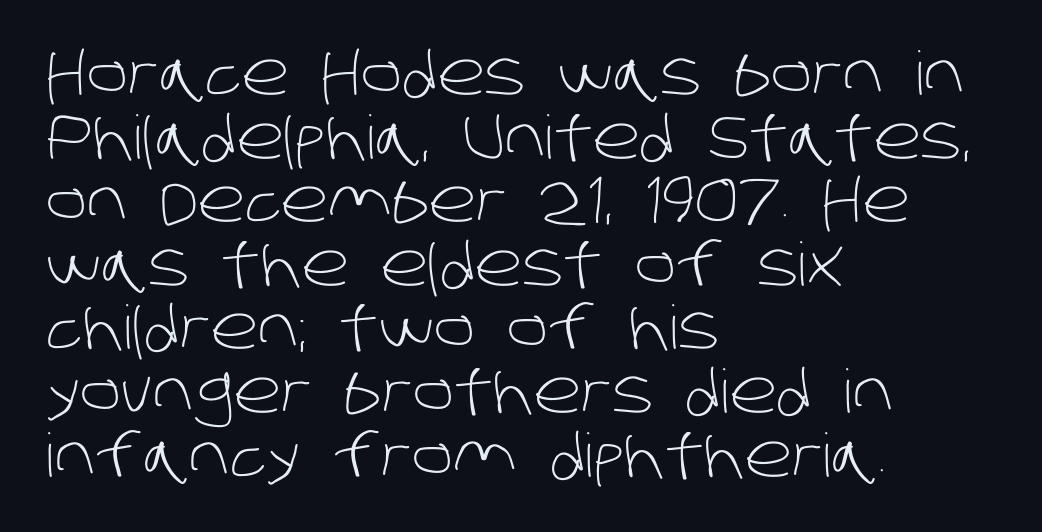
Q: Is the text bold? A: No.
Q: Is the typeface a serif or a sans-serif typeface? A: Sans-serif.
Q: Is the text underlined? A: No.
Q: How is the paragraph aligned? A: Left-aligned.
Q: Is the spacing between letters normal or unusually wide? A: Normal.
Q: Is the spacing between lines tight, normal or loose? A: Tight.
Q: Width (condensed, normal, or wide)? A: Normal.
Q: Stroke contrast? A: Low.
Q: x-height? A: Large.
Q: Monospaced? A: No.
